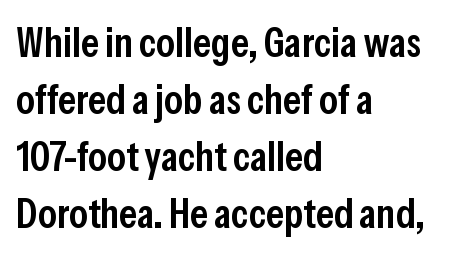
A typesetter would call this zero additional tracking. The rendering uses a moderate line-height, typical for paragraphs. Does the type have serifs? No, each stem ends abruptly. The gap between lines stays unmarked. The rendering anchors every line to the left-hand side.
